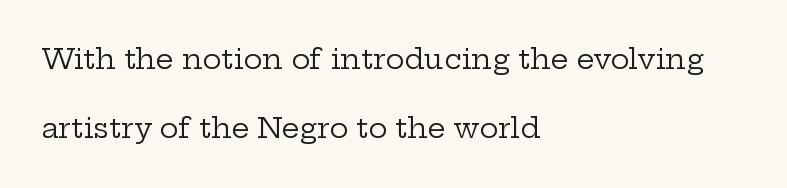
Q: Is the text bold? A: No.
Q: Is the text italic (slanted)? A: No, it is upright.
Q: Is the typeface a serif or a sans-serif typeface? A: Serif.
Q: Is the text underlined? A: No.
Q: How is the paragraph aligned? A: Left-aligned.
Q: Is the spacing between letters normal or unusually wide? A: Normal.
Q: Is the spacing between lines tight, normal or loose? A: Loose.
Q: Width (condensed, normal, or wide)? A: Wide.
Q: Stroke contrast? A: Low.
Q: x-height? A: Medium.
Q: Monospaced? A: No.
